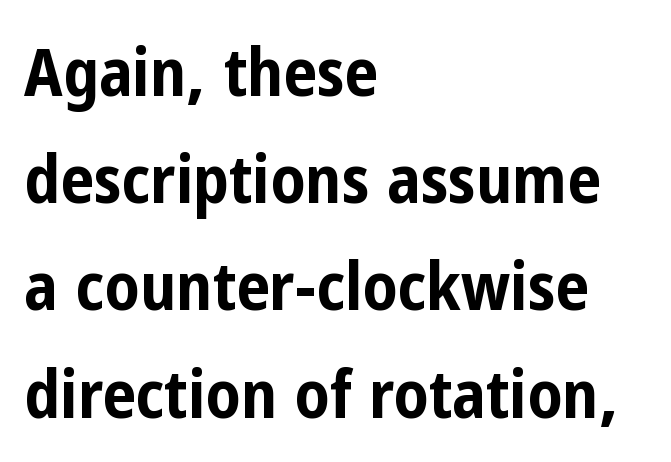
{"serif": "no", "italic": "no", "bold": "yes", "weight": "bold", "width": "condensed", "stroke_contrast": "low", "x_height": "medium", "monospaced": "no", "underline": "no", "align": "left", "line_spacing": "normal", "line_spacing_ratio": 1.6, "letter_spacing": "normal", "letter_spacing_em": 0.0, "glyph_px": 67}
